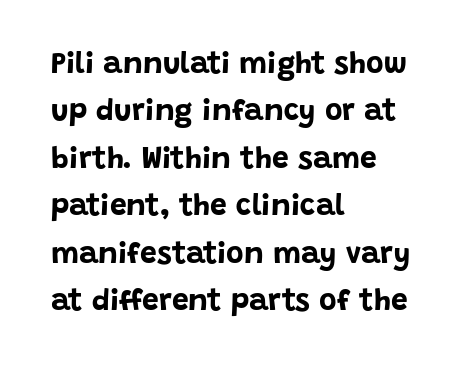
{"serif": "no", "italic": "no", "bold": "yes", "weight": "bold", "width": "normal", "stroke_contrast": "low", "x_height": "large", "monospaced": "no", "underline": "no", "align": "left", "line_spacing": "normal", "line_spacing_ratio": 1.58, "letter_spacing": "normal", "letter_spacing_em": 0.0, "glyph_px": 30}
